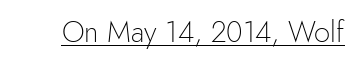
Think of a printed novel: that variable character pitch is what you see here. On a weight scale, this lands at 450 or below. Tracking here is standard; glyphs follow each other at the usual distance. Nothing sits at the stroke ends, so this counts as sans-serif. Upright lettering throughout. The typesetter has applied underlining to the passage shown.
